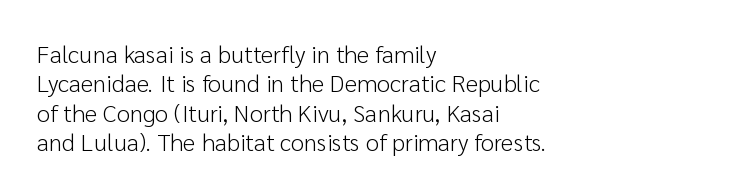
The image shows 24 px text type, upright; set left-aligned, line spacing 1.22x, normal letter spacing, not underlined.
